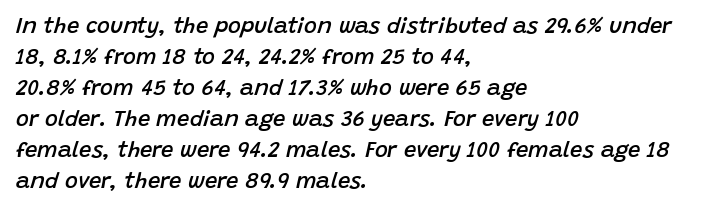
{"italic": "yes", "lean": "right", "slant_degrees": 15, "bold": "semi", "underline": "no", "align": "left", "line_spacing": "normal", "line_spacing_ratio": 1.41, "letter_spacing": "normal", "letter_spacing_em": 0.0, "glyph_px": 22}
